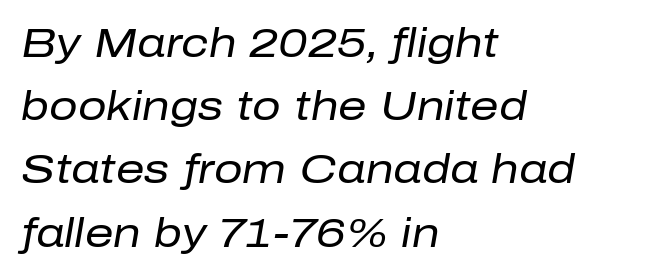
{"italic": "yes", "lean": "right", "slant_degrees": 10, "bold": "no", "weight": "regular", "width": "normal", "stroke_contrast": "low", "x_height": "medium", "monospaced": "no", "underline": "no", "align": "left", "line_spacing": "normal", "line_spacing_ratio": 1.58, "letter_spacing": "normal", "letter_spacing_em": 0.0, "glyph_px": 40}
